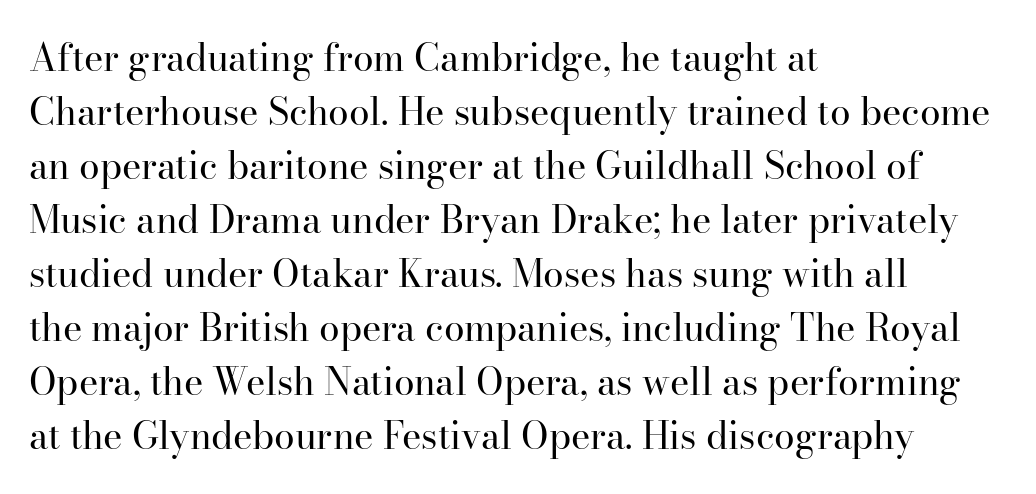
{"serif": "yes", "italic": "no", "bold": "no", "weight": "regular", "width": "normal", "stroke_contrast": "high", "x_height": "small", "monospaced": "no", "underline": "no", "align": "left", "line_spacing": "normal", "line_spacing_ratio": 1.46, "letter_spacing": "normal", "letter_spacing_em": 0.0, "glyph_px": 37}
